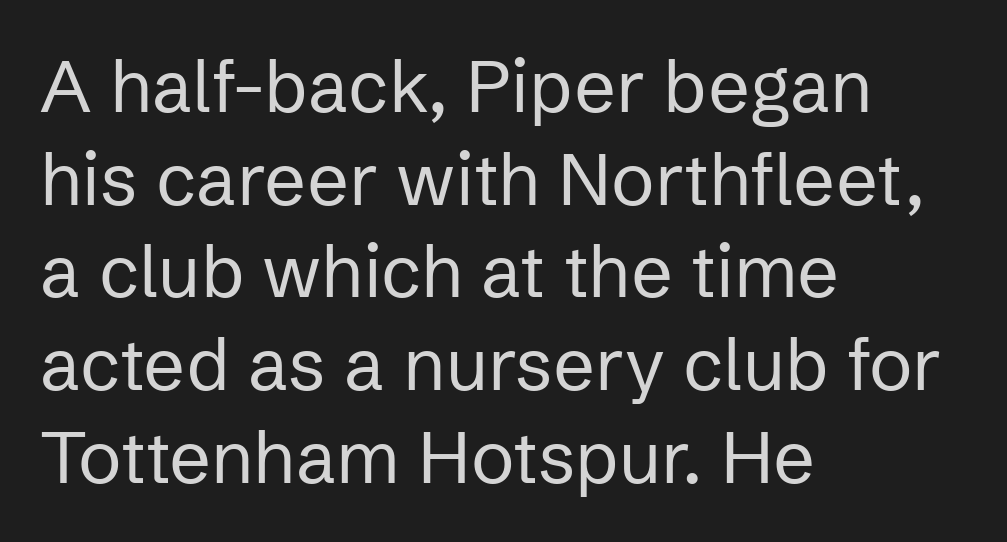
{"serif": "no", "italic": "no", "bold": "no", "weight": "regular", "width": "normal", "stroke_contrast": "low", "x_height": "medium", "monospaced": "no", "underline": "no", "align": "left", "line_spacing": "normal", "line_spacing_ratio": 1.27, "letter_spacing": "normal", "letter_spacing_em": 0.0, "glyph_px": 73}
